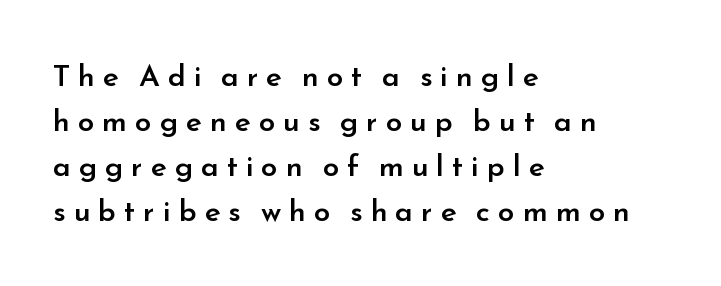
{"serif": "no", "italic": "no", "bold": "semi", "weight": "semibold", "width": "normal", "stroke_contrast": "low", "x_height": "small", "monospaced": "no", "underline": "no", "align": "left", "line_spacing": "normal", "line_spacing_ratio": 1.5, "letter_spacing": "wide", "letter_spacing_em": 0.26, "glyph_px": 30}
